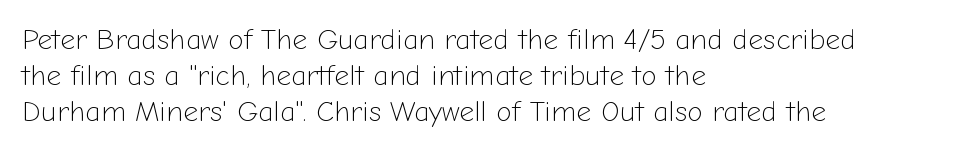
{"serif": "no", "italic": "no", "bold": "no", "weight": "light", "width": "normal", "stroke_contrast": "low", "x_height": "medium", "monospaced": "no", "underline": "no", "align": "left", "line_spacing": "normal", "line_spacing_ratio": 1.25, "letter_spacing": "normal", "letter_spacing_em": 0.0, "glyph_px": 29}
